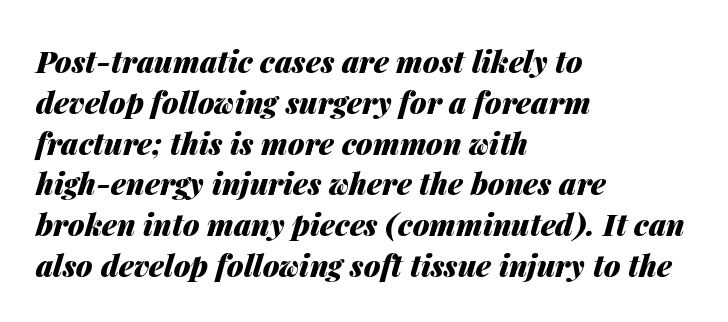
The characters look thick and weighty, a clear bold. The words here are not underlined. Successive baselines arrive at the customary interval. The paragraph shown leans on its left margin.
